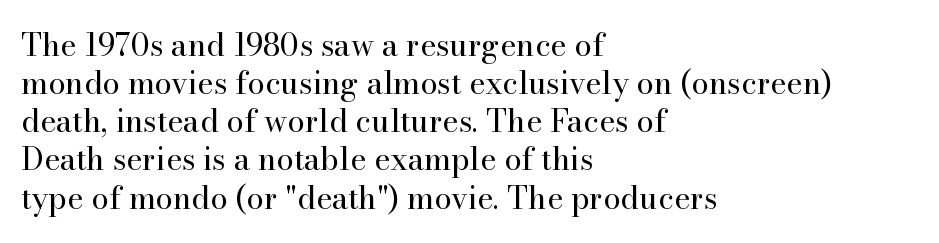
The image shows 31 px regular-weight serif type, upright; set left-aligned, line spacing 1.23x, normal letter spacing, not underlined; high stroke contrast and a small x-height.
